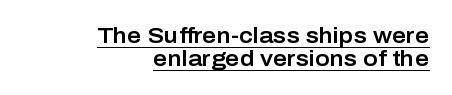
The image shows 22 px text type, upright; set right-aligned, tight line spacing (1.06x), normal letter spacing, underlined.
